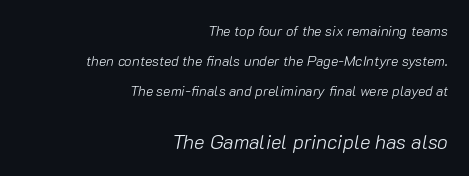
Q: Is the text bold? A: No.
Q: Is the text italic (slanted)? A: Yes, it leans right by about 10 degrees.
Q: Is the text underlined? A: No.
Q: How is the paragraph aligned? A: Right-aligned.
Q: Is the spacing between letters normal or unusually wide? A: Normal.
Q: Is the spacing between lines tight, normal or loose? A: Loose.
Q: Which block of text is set in a larger size, the first (top) or the second (bottom)? A: The second (bottom) one.
